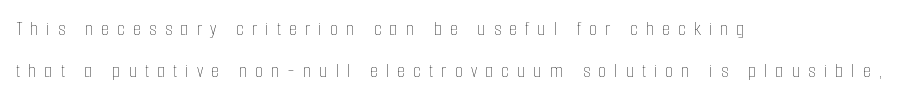
Q: Is the text bold? A: No.
Q: Is the text italic (slanted)? A: No, it is upright.
Q: Is the text underlined? A: No.
Q: How is the paragraph aligned? A: Left-aligned.
Q: Is the spacing between letters normal or unusually wide? A: Unusually wide.
Q: Is the spacing between lines tight, normal or loose? A: Loose.
